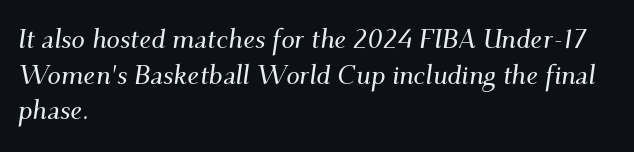
{"italic": "yes", "lean": "right", "slant_degrees": 9, "underline": "no", "align": "left", "line_spacing": "normal", "line_spacing_ratio": 1.32, "letter_spacing": "normal", "letter_spacing_em": 0.0, "glyph_px": 27}
